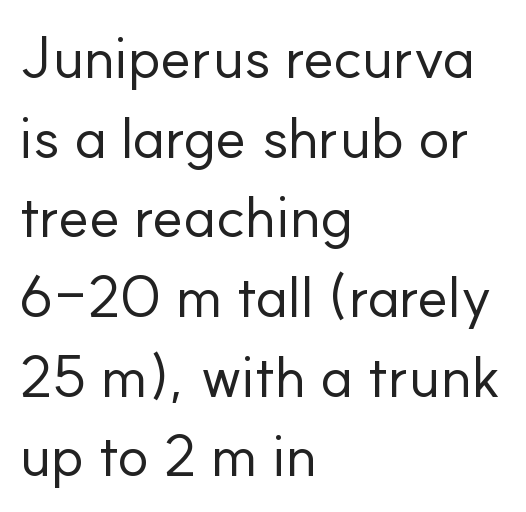
Q: Is the text bold? A: No.
Q: Is the text italic (slanted)? A: No, it is upright.
Q: Is the typeface a serif or a sans-serif typeface? A: Sans-serif.
Q: Is the text underlined? A: No.
Q: How is the paragraph aligned? A: Left-aligned.
Q: Is the spacing between letters normal or unusually wide? A: Normal.
Q: Is the spacing between lines tight, normal or loose? A: Normal.
Q: Width (condensed, normal, or wide)? A: Normal.
Q: Stroke contrast? A: Low.
Q: x-height? A: Small.
Q: Monospaced? A: No.
